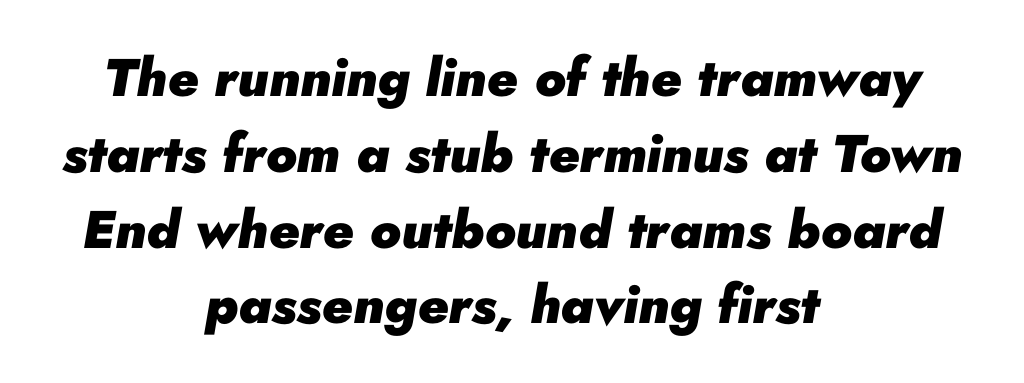
{"italic": "yes", "lean": "right", "slant_degrees": 10, "bold": "yes", "weight": "heavy", "width": "normal", "stroke_contrast": "low", "x_height": "small", "monospaced": "no", "underline": "no", "align": "center", "line_spacing": "normal", "line_spacing_ratio": 1.43, "letter_spacing": "normal", "letter_spacing_em": 0.0, "glyph_px": 53}
